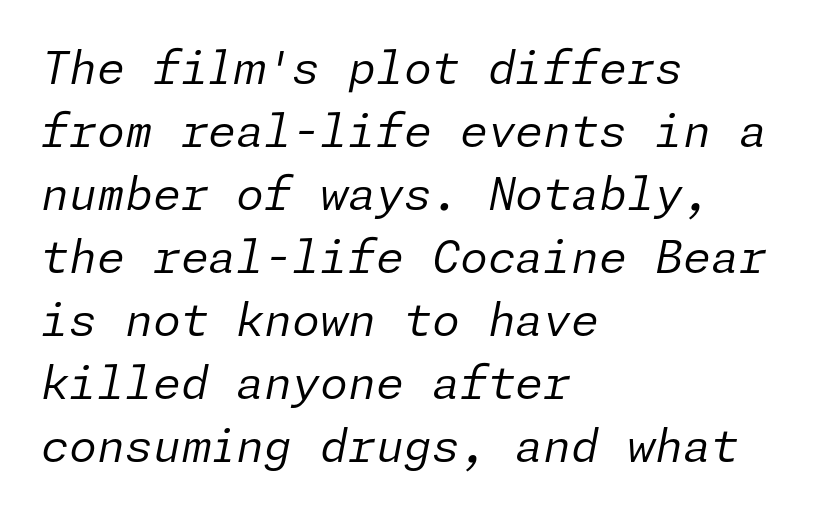
Q: Is the text bold? A: No.
Q: Is the text italic (slanted)? A: Yes, it leans right by about 11 degrees.
Q: Is the text underlined? A: No.
Q: How is the paragraph aligned? A: Left-aligned.
Q: Is the spacing between letters normal or unusually wide? A: Normal.
Q: Is the spacing between lines tight, normal or loose? A: Normal.
Q: Width (condensed, normal, or wide)? A: Normal.
Q: Stroke contrast? A: Low.
Q: x-height? A: Medium.
